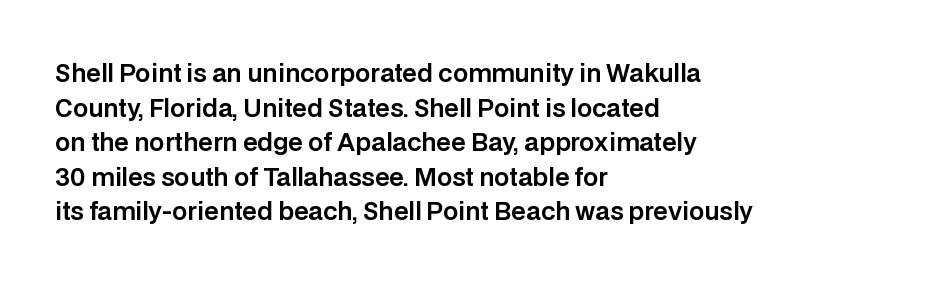
Q: Is the text italic (slanted)? A: No, it is upright.
Q: Is the text underlined? A: No.
Q: How is the paragraph aligned? A: Left-aligned.
Q: Is the spacing between letters normal or unusually wide? A: Normal.
Q: Is the spacing between lines tight, normal or loose? A: Normal.
